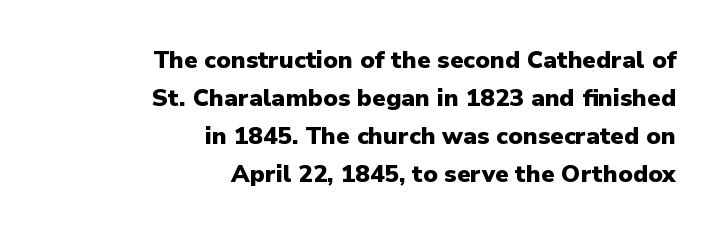
The compositor pushed each line to the right boundary. Decoration check: the copy has no underline. What weight is shown? A full bold with thick strokes. The vertical gap from one line to the next is medium.
